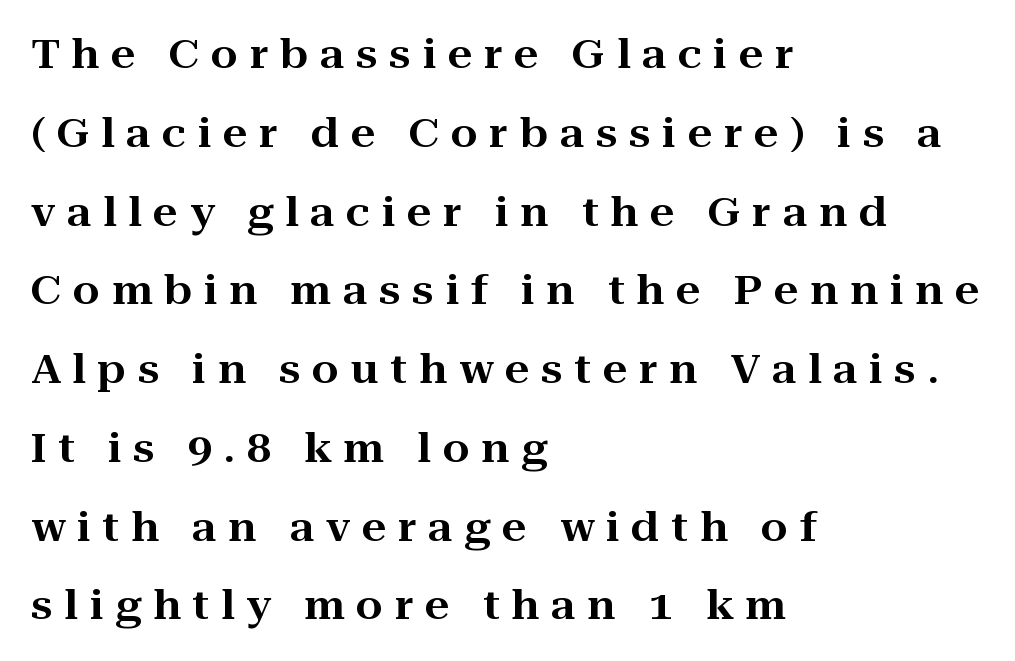
{"serif": "yes", "italic": "no", "width": "wide", "stroke_contrast": "high", "x_height": "medium", "monospaced": "no", "underline": "no", "align": "left", "line_spacing": "loose", "line_spacing_ratio": 2.02, "letter_spacing": "wide", "letter_spacing_em": 0.3, "glyph_px": 39}
